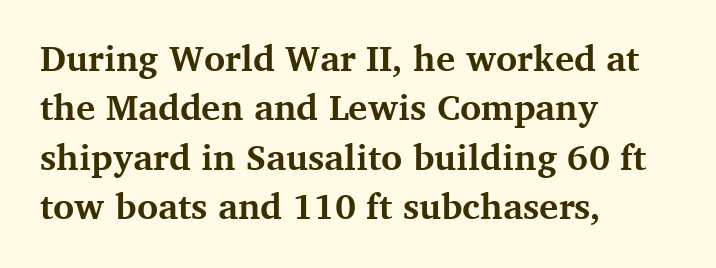
The image shows 36 px bold serif type, upright; set left-aligned, normal line spacing (1.37x), normal letter spacing, not underlined; medium stroke contrast and a medium x-height.
